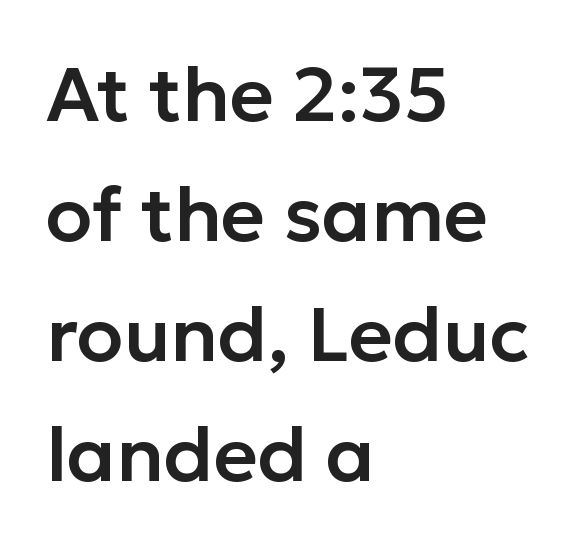
The image shows 76 px sans-serif type, upright; set left-aligned, normal line spacing (1.58x), normal letter spacing, not underlined; low stroke contrast and a medium x-height.
